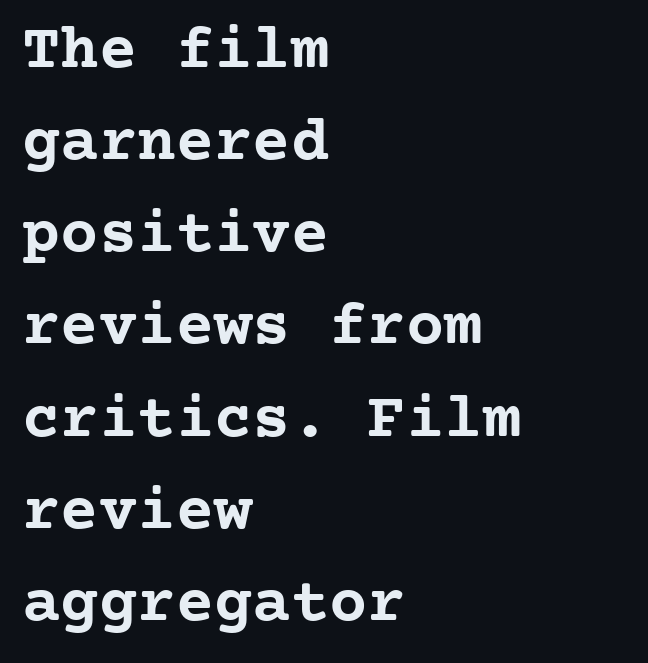
The image shows 64 px semibold serif type, upright, monospaced; set left-aligned, normal line spacing (1.44x), normal letter spacing, not underlined; low stroke contrast and a medium x-height.
